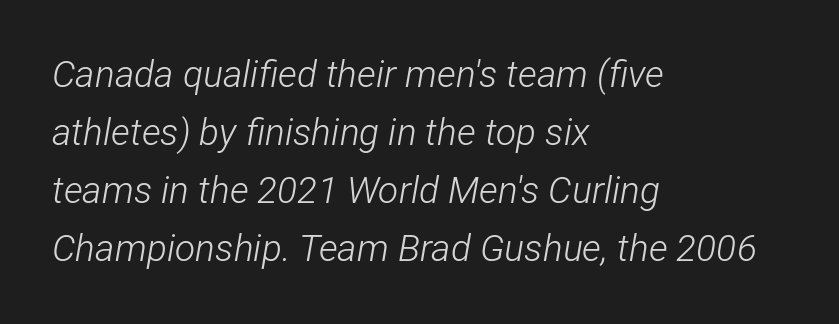
Q: Is the text bold? A: No.
Q: Is the text italic (slanted)? A: Yes, it leans right by about 12 degrees.
Q: Is the text underlined? A: No.
Q: How is the paragraph aligned? A: Left-aligned.
Q: Is the spacing between letters normal or unusually wide? A: Normal.
Q: Is the spacing between lines tight, normal or loose? A: Normal.
Q: Width (condensed, normal, or wide)? A: Condensed.
Q: Stroke contrast? A: Low.
Q: x-height? A: Medium.
Q: Monospaced? A: No.
